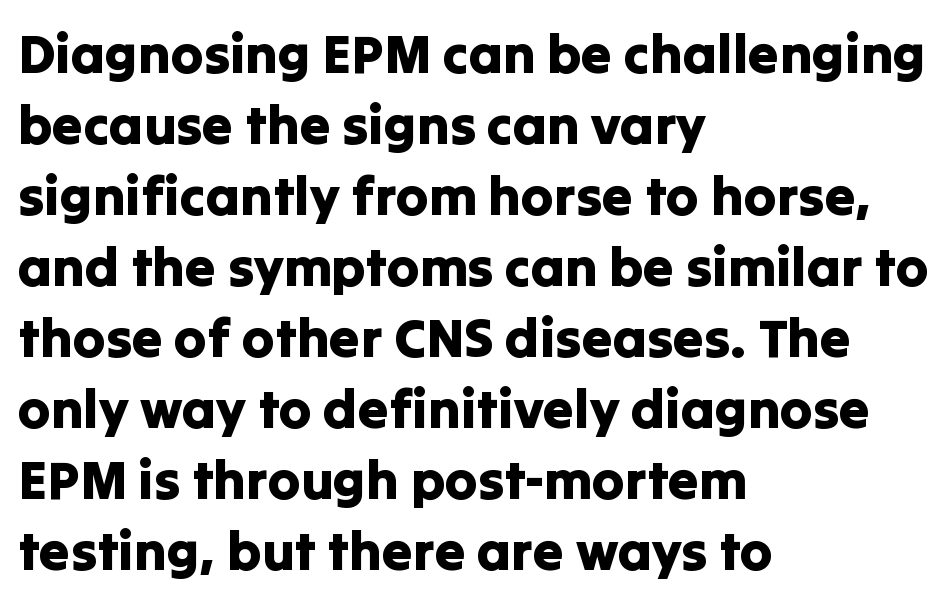
{"serif": "no", "italic": "no", "width": "normal", "stroke_contrast": "low", "x_height": "medium", "monospaced": "no", "underline": "no", "align": "left", "line_spacing": "normal", "line_spacing_ratio": 1.29, "letter_spacing": "normal", "letter_spacing_em": 0.0, "glyph_px": 55}
